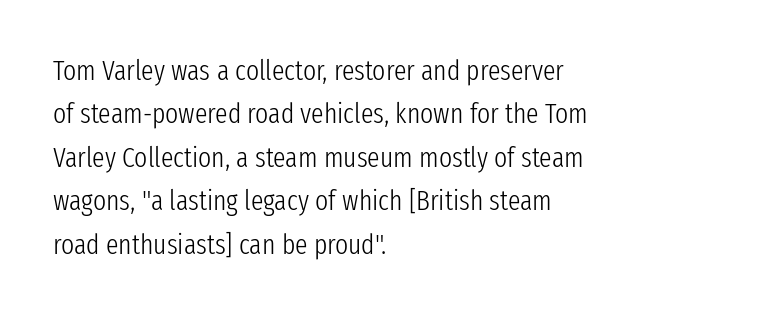
Q: Is the text bold? A: No.
Q: Is the text italic (slanted)? A: No, it is upright.
Q: Is the typeface a serif or a sans-serif typeface? A: Sans-serif.
Q: Is the text underlined? A: No.
Q: How is the paragraph aligned? A: Left-aligned.
Q: Is the spacing between letters normal or unusually wide? A: Normal.
Q: Is the spacing between lines tight, normal or loose? A: Normal.
Q: Width (condensed, normal, or wide)? A: Condensed.
Q: Stroke contrast? A: Low.
Q: x-height? A: Medium.
Q: Monospaced? A: No.
